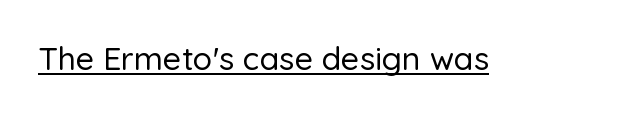
How are the letters spaced? Ordinarily, with no added tracking. Unlike a traditional serif, this face leaves its strokes unadorned. The letters stand upright; this is a roman face. The face used here appears with an underline applied.
